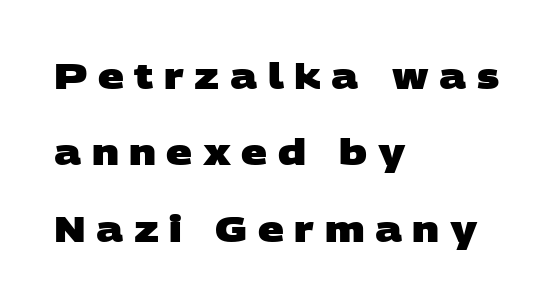
{"serif": "no", "bold": "yes", "weight": "heavy", "width": "wide", "stroke_contrast": "low", "x_height": "large", "monospaced": "no", "underline": "no", "align": "left", "line_spacing": "loose", "line_spacing_ratio": 2.12, "letter_spacing": "wide", "letter_spacing_em": 0.29, "glyph_px": 36}
